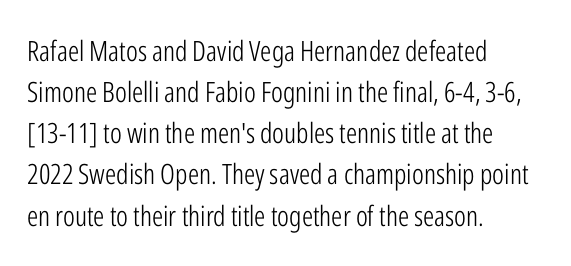
The image shows 28 px light, condensed sans-serif type, upright; set left-aligned, normal line spacing (1.47x), normal letter spacing, not underlined; low stroke contrast and a medium x-height.
